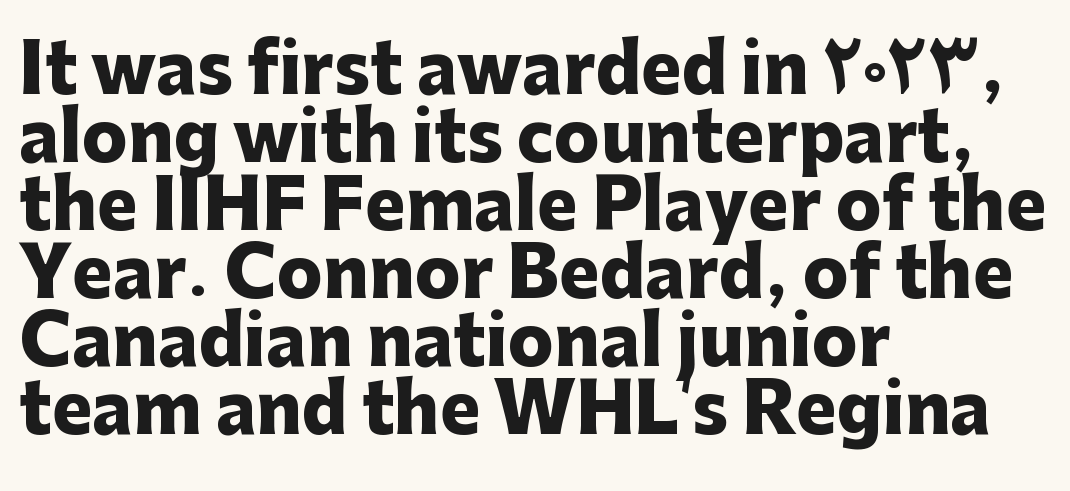
Vertical spacing — tight. Honestly, the letter spacing is just normal — you wouldn't notice it. Proportional: the letters do not fall into vertical columns. Check where the strokes stop: nothing finishes them off — pure sans. Notice how the stems are strictly vertical — no italics here. The specimen omits any rule beneath the text block's lines.
